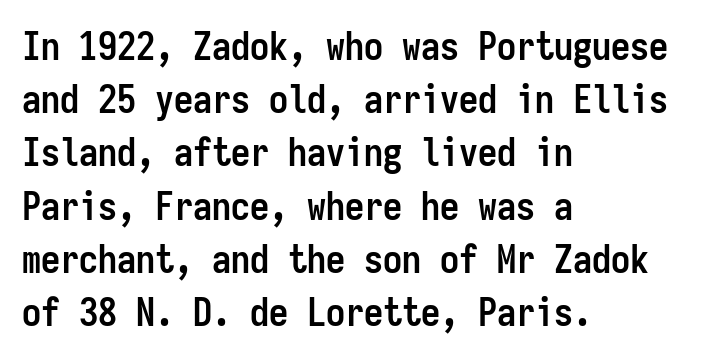
Q: Is the text bold? A: Yes.
Q: Is the text italic (slanted)? A: No, it is upright.
Q: Is the typeface a serif or a sans-serif typeface? A: Sans-serif.
Q: Is the text underlined? A: No.
Q: How is the paragraph aligned? A: Left-aligned.
Q: Is the spacing between letters normal or unusually wide? A: Normal.
Q: Is the spacing between lines tight, normal or loose? A: Normal.
Q: Width (condensed, normal, or wide)? A: Condensed.
Q: Stroke contrast? A: Low.
Q: x-height? A: Medium.
Q: Monospaced? A: Yes.
